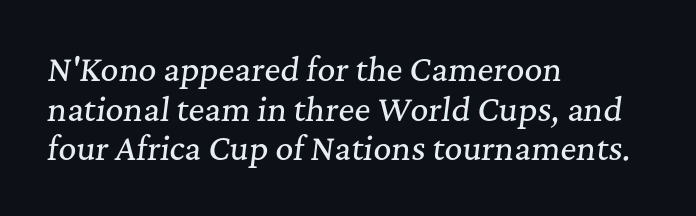
Q: Is the text italic (slanted)? A: Yes, it leans right by about 7 degrees.
Q: Is the typeface a serif or a sans-serif typeface? A: Serif.
Q: Is the text underlined? A: No.
Q: How is the paragraph aligned? A: Left-aligned.
Q: Is the spacing between letters normal or unusually wide? A: Normal.
Q: Is the spacing between lines tight, normal or loose? A: Normal.
Q: Width (condensed, normal, or wide)? A: Normal.
Q: Stroke contrast? A: Medium.
Q: x-height? A: Medium.
Q: Monospaced? A: No.
